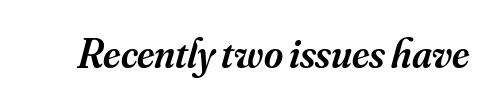
The passage shown leans; its letterforms are oblique. This rendering features lettering with no underline. Spacing verdict: proportional, widths tailored to each character. Typographic density is moderately raised because the face is semibold. These lines are composed in type with serifs. Students, note that the glyphs here touch the page at normal intervals.
